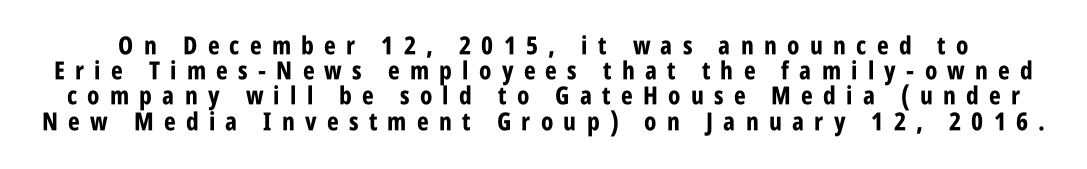
Q: Is the text bold? A: Yes.
Q: Is the text italic (slanted)? A: No, it is upright.
Q: Is the text underlined? A: No.
Q: Is the spacing between letters normal or unusually wide? A: Unusually wide.
Q: Is the spacing between lines tight, normal or loose? A: Tight.
